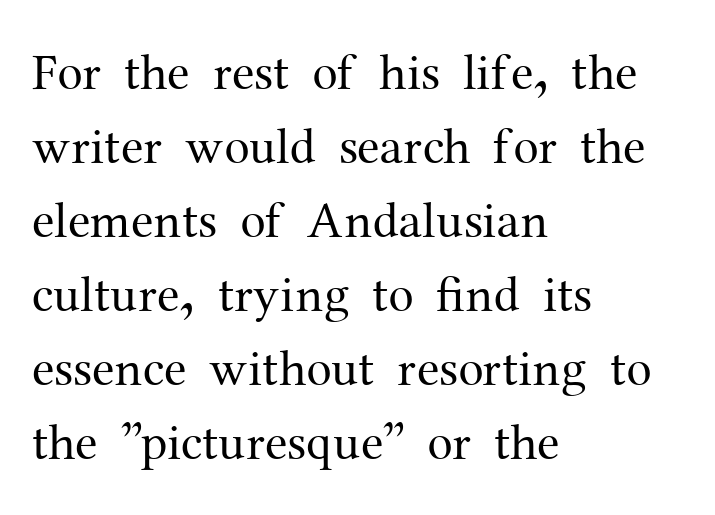
Q: Is the text bold? A: No.
Q: Is the text italic (slanted)? A: No, it is upright.
Q: Is the typeface a serif or a sans-serif typeface? A: Serif.
Q: Is the text underlined? A: No.
Q: How is the paragraph aligned? A: Left-aligned.
Q: Is the spacing between letters normal or unusually wide? A: Normal.
Q: Is the spacing between lines tight, normal or loose? A: Normal.
Q: Width (condensed, normal, or wide)? A: Normal.
Q: Stroke contrast? A: Medium.
Q: x-height? A: Medium.
Q: Monospaced? A: No.
